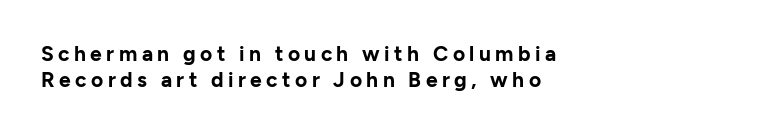
Honestly, the letter spacing is so wide it's the main thing you notice. The rendering uses a moderate line-height, typical for paragraphs. The lines are quadded left. Posture: vertical. Glance below the letters and you will spot only blank space. A full-strength bold gives these letters their thick strokes.
